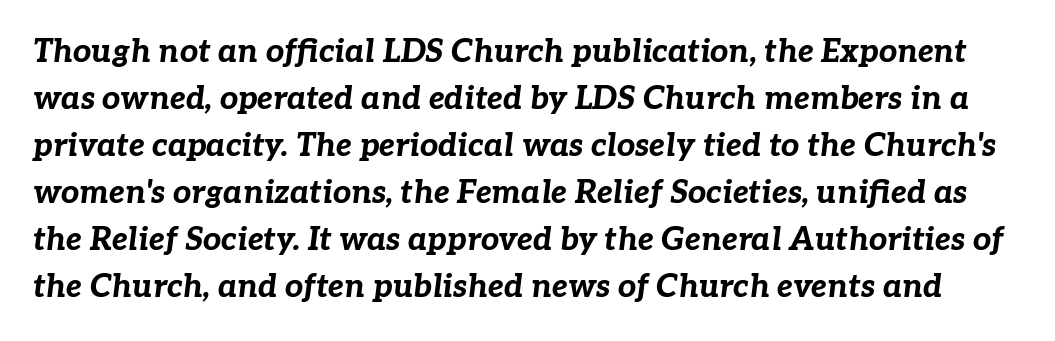
The image shows 32 px bold type, italic (leaning right); set normal line spacing (1.47x), normal letter spacing, not underlined; low stroke contrast and a medium x-height.
